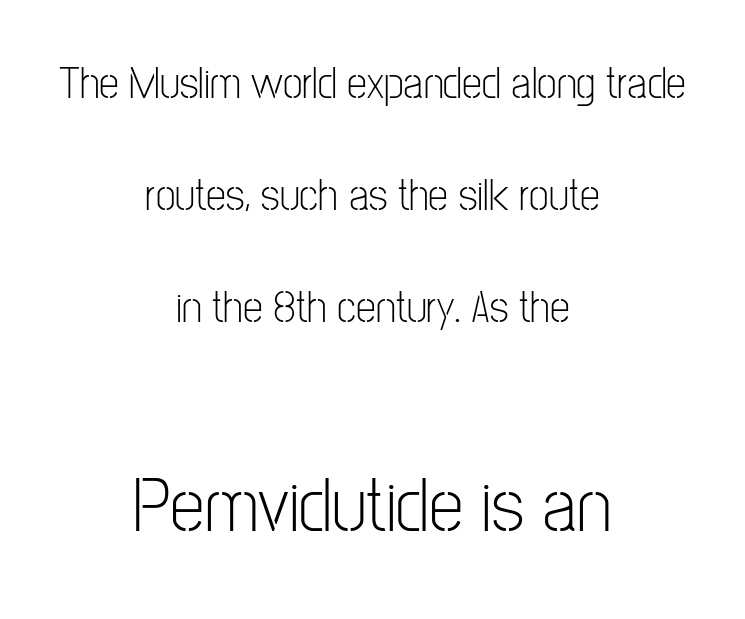
The image shows 78 px light, condensed sans-serif type, upright; set centered, loose line spacing (2.49x), normal letter spacing, not underlined; the second (bottom) block is 1.73x larger; low stroke contrast and a medium x-height.
